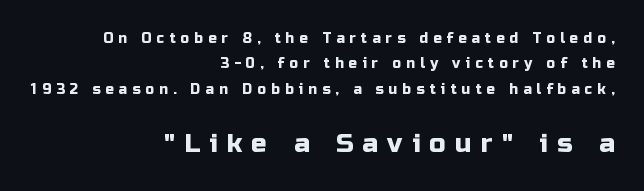
The image shows 26 px text type, upright; set right-aligned, line spacing 1.82x, unusually wide letter spacing (+0.36 em), not underlined; the second (bottom) block is 1.86x larger.
